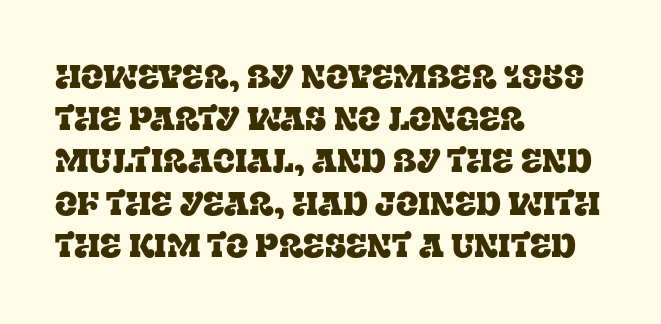
Q: Is the text italic (slanted)? A: No, it is upright.
Q: Is the typeface a serif or a sans-serif typeface? A: Serif.
Q: Is the text underlined? A: No.
Q: How is the paragraph aligned? A: Left-aligned.
Q: Is the spacing between letters normal or unusually wide? A: Normal.
Q: Is the spacing between lines tight, normal or loose? A: Normal.
Q: Width (condensed, normal, or wide)? A: Normal.
Q: Stroke contrast? A: Low.
Q: x-height? A: Large.
Q: Monospaced? A: No.
